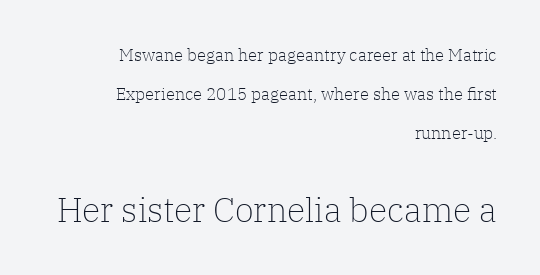
The image shows 34 px light serif type, upright; set right-aligned, loose line spacing (2.29x), normal letter spacing, not underlined; the second (bottom) block is 2.0x larger; low stroke contrast and a medium x-height.
